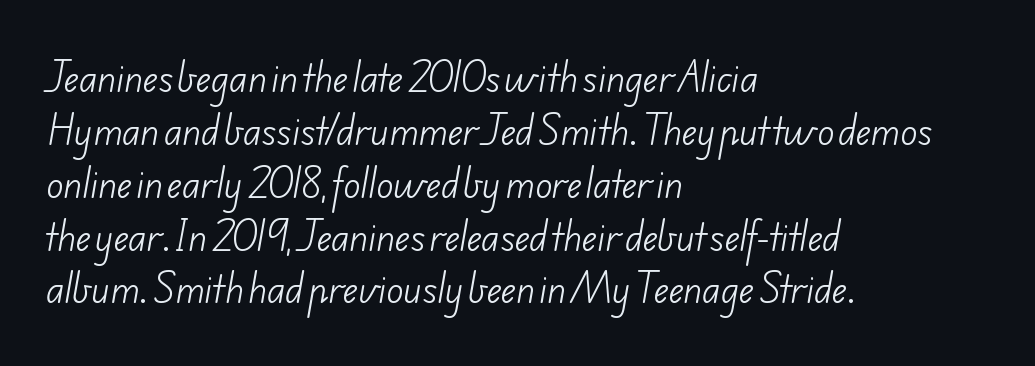
Q: Is the text bold? A: No.
Q: Is the typeface a serif or a sans-serif typeface? A: Sans-serif.
Q: Is the text underlined? A: No.
Q: How is the paragraph aligned? A: Left-aligned.
Q: Is the spacing between letters normal or unusually wide? A: Normal.
Q: Is the spacing between lines tight, normal or loose? A: Normal.
Q: Width (condensed, normal, or wide)? A: Normal.
Q: Stroke contrast? A: Low.
Q: x-height? A: Small.
Q: Monospaced? A: No.
